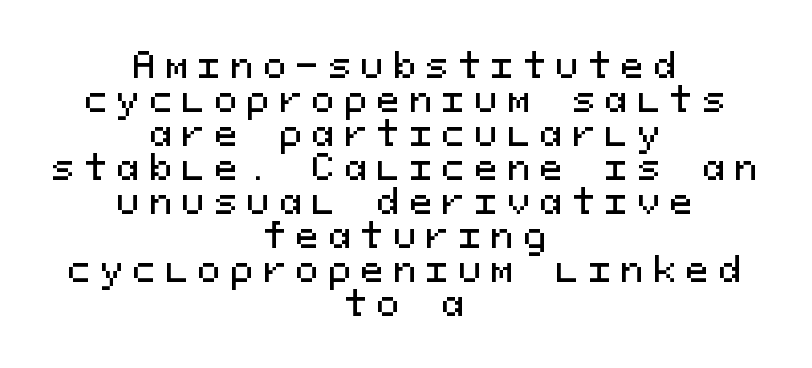
{"serif": "no", "italic": "no", "width": "normal", "stroke_contrast": "medium", "x_height": "medium", "monospaced": "yes", "underline": "no", "align": "center", "line_spacing": "tight", "line_spacing_ratio": 1.0, "letter_spacing": "wide", "letter_spacing_em": 0.29, "glyph_px": 34}
